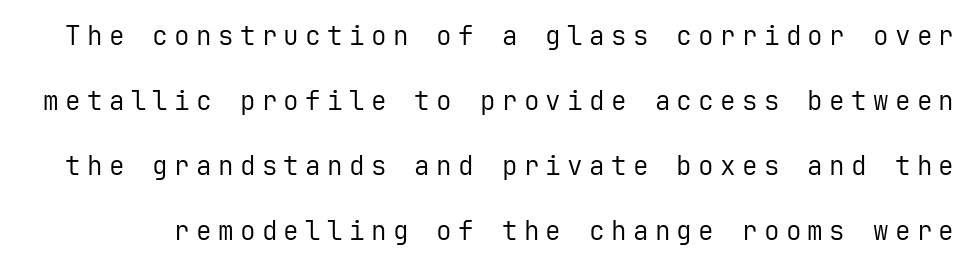
Interline gaps are noticeably wide in this sample. Designer's note — italics off, roman on. Counters stay open thanks to moderate or lighter strokes. No word sits above an underline. These lines have a slow, spaced-out rhythm from letter to letter.
